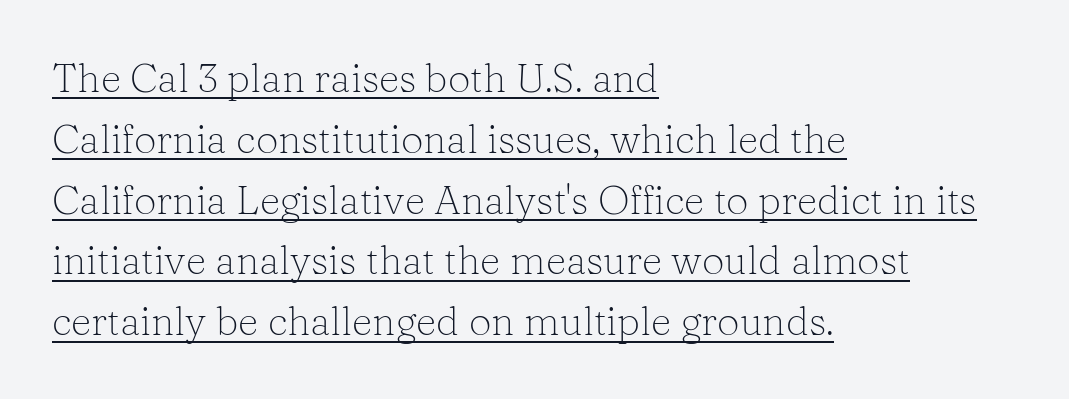
The image shows 40 px light serif type, upright; set left-aligned, normal line spacing (1.52x), normal letter spacing, underlined; low stroke contrast and a medium x-height.
